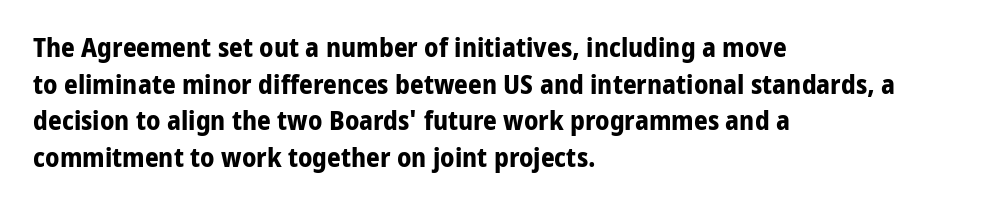
The image shows 27 px bold type, upright; set left-aligned, normal line spacing (1.36x), normal letter spacing, not underlined.
